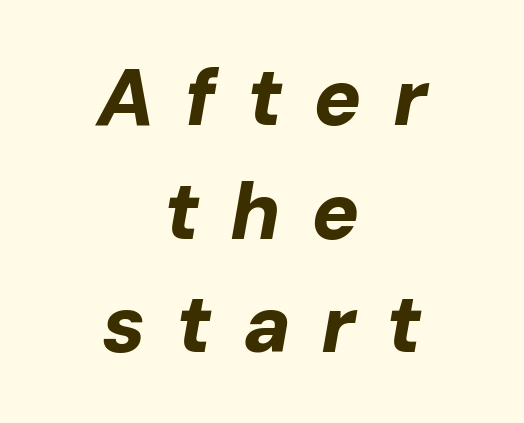
The image shows 80 px bold type, italic (leaning right); set centered, normal line spacing (1.42x), unusually wide letter spacing (+0.38 em), not underlined; low stroke contrast and a medium x-height.
